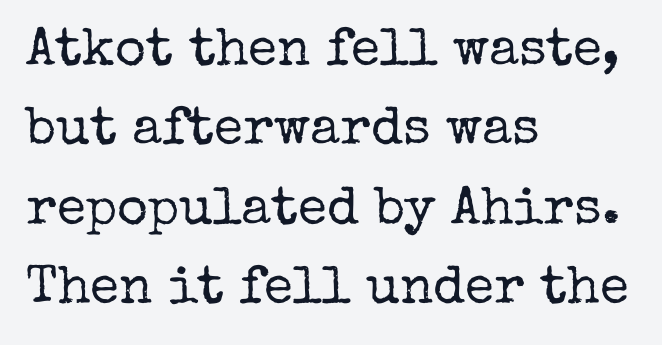
Italic? Not at all — the glyphs are vertical. How would I describe the line gaps? Plain and ordinary. The space beneath each line is pristine and unruled. The passage is arranged the way most books set body copy — flush left. Typographically, this falls in the serif category.
